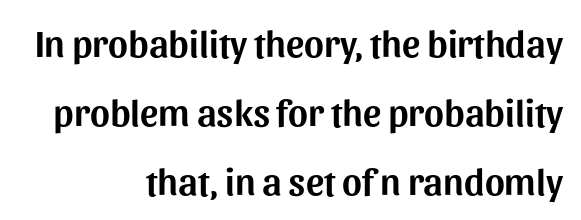
This sample uses a sans-serif face. Looks like regular typesetting: each glyph gets only the width it needs. Descenders hang freely into open space. In CSS terms this would be text-align: right. This sample uses plain, unmodified letter spacing.
